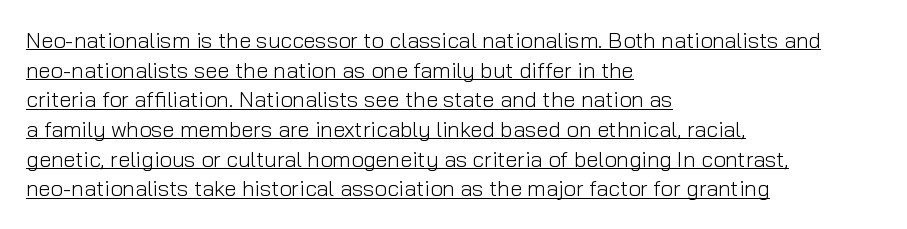
{"italic": "no", "bold": "no", "underline": "yes", "align": "left", "line_spacing": "normal", "line_spacing_ratio": 1.35, "letter_spacing": "normal", "letter_spacing_em": 0.0, "glyph_px": 22}
